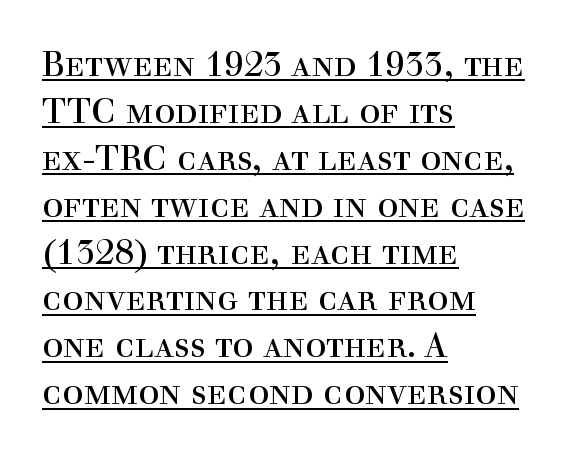
The image shows 35 px regular-weight serif type, upright; set left-aligned, normal line spacing (1.34x), normal letter spacing, underlined; a medium x-height.
